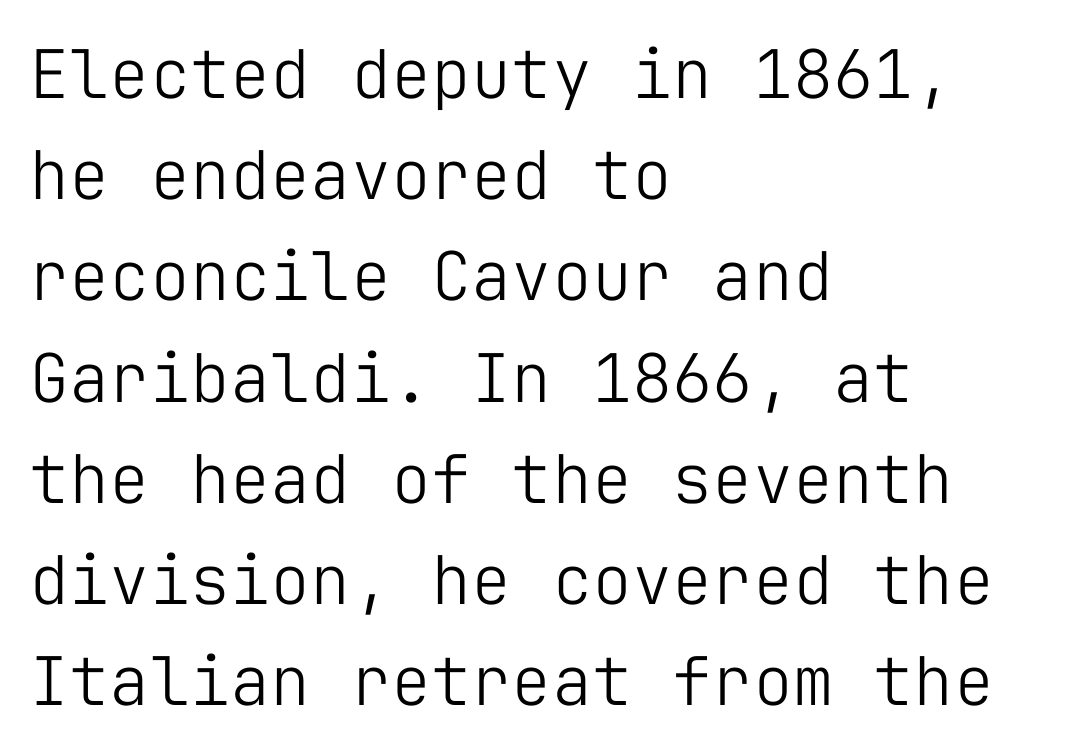
The image shows 67 px light sans-serif type, upright, monospaced; set left-aligned, normal line spacing (1.51x), normal letter spacing, not underlined; low stroke contrast and a medium x-height.
